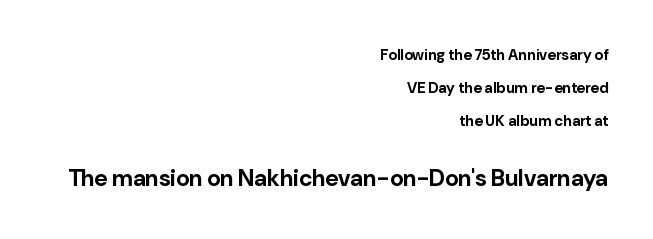
Q: Is the text bold? A: Yes.
Q: Is the text italic (slanted)? A: No, it is upright.
Q: Is the text underlined? A: No.
Q: How is the paragraph aligned? A: Right-aligned.
Q: Is the spacing between letters normal or unusually wide? A: Normal.
Q: Is the spacing between lines tight, normal or loose? A: Loose.
Q: Which block of text is set in a larger size, the first (top) or the second (bottom)? A: The second (bottom) one.
